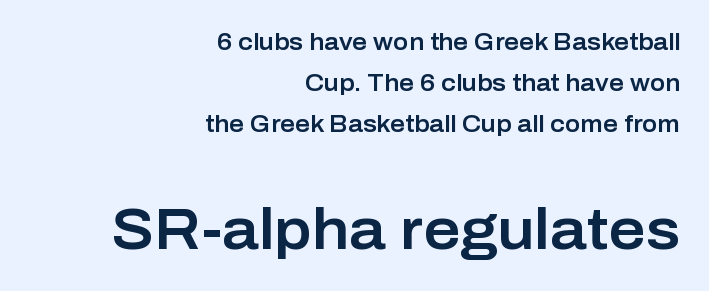
The image shows 57 px sans-serif type, upright; set right-aligned, line spacing 1.79x, normal letter spacing, not underlined; the second (bottom) block is 2.48x larger; low stroke contrast and a medium x-height.
